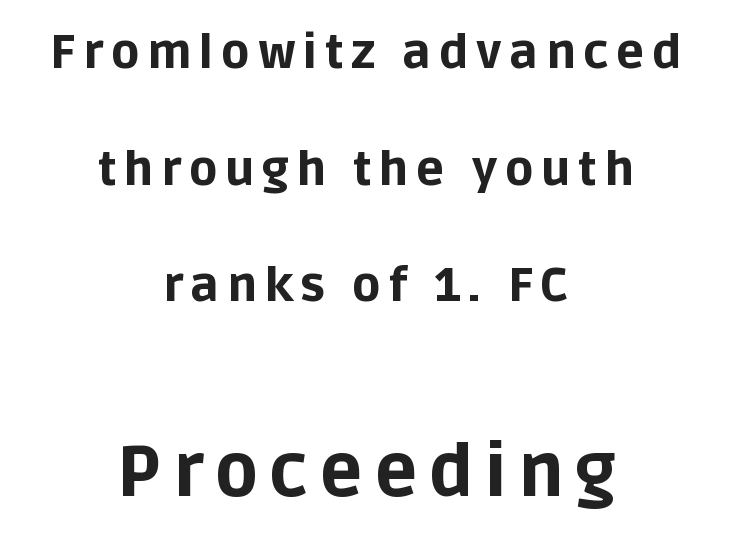
{"serif": "no", "italic": "no", "bold": "yes", "weight": "bold", "width": "normal", "stroke_contrast": "low", "x_height": "large", "monospaced": "no", "underline": "no", "align": "center", "line_spacing": "loose", "line_spacing_ratio": 2.48, "larger_block": "second", "size_ratio": 1.51, "glyph_px": 71}
